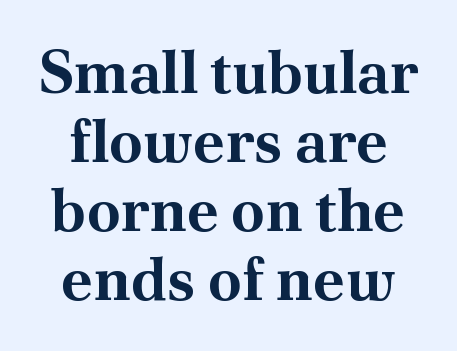
{"serif": "yes", "italic": "no", "bold": "yes", "weight": "bold", "width": "normal", "stroke_contrast": "medium", "x_height": "small", "monospaced": "no", "underline": "no", "line_spacing": "tight", "line_spacing_ratio": 1.15, "letter_spacing": "normal", "letter_spacing_em": 0.0, "glyph_px": 60}
